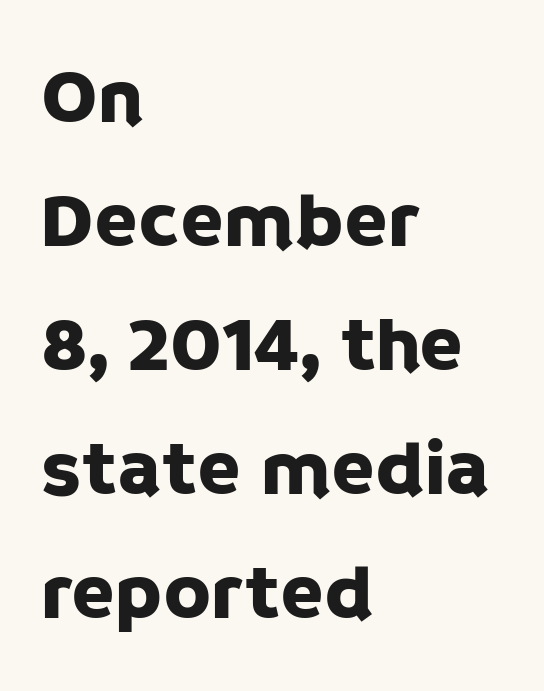
Q: Is the text italic (slanted)? A: No, it is upright.
Q: Is the typeface a serif or a sans-serif typeface? A: Sans-serif.
Q: Is the text underlined? A: No.
Q: How is the paragraph aligned? A: Left-aligned.
Q: Is the spacing between letters normal or unusually wide? A: Normal.
Q: Is the spacing between lines tight, normal or loose? A: Normal.
Q: Width (condensed, normal, or wide)? A: Normal.
Q: Stroke contrast? A: Low.
Q: x-height? A: Large.
Q: Monospaced? A: No.
